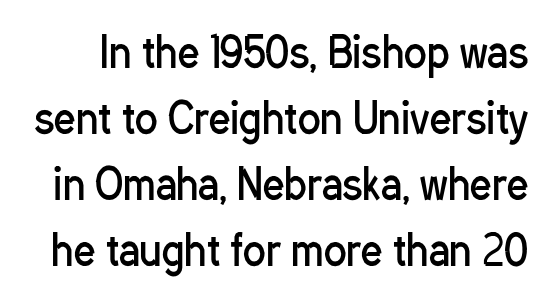
The image shows 42 px regular-weight, condensed sans-serif type, upright; set normal line spacing (1.57x), normal letter spacing, not underlined; low stroke contrast and a medium x-height.
